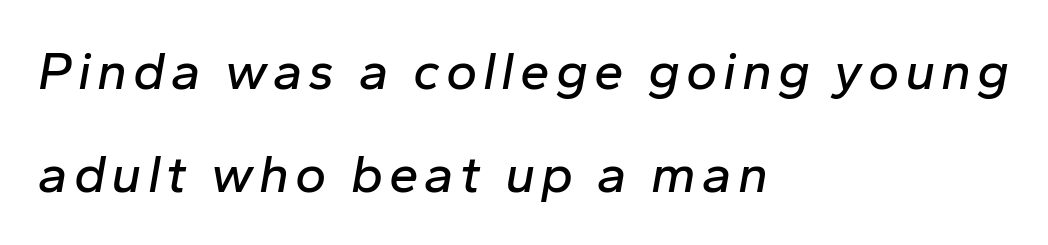
Does the copy run flush right? No — it runs flush left. Characters are canted at an angle relative to the baseline's perpendicular. This sample has the flowing, uneven cadence of proportional lettering. In terms of leading, this rendering errs on the spacious side. Check the space under the baseline: it is left empty.
